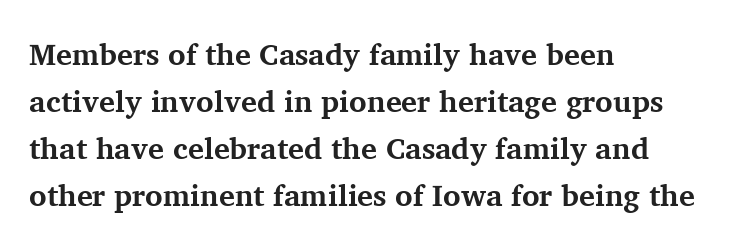
{"serif": "yes", "italic": "no", "bold": "yes", "weight": "bold", "width": "normal", "stroke_contrast": "medium", "x_height": "medium", "monospaced": "no", "underline": "no", "align": "left", "line_spacing": "normal", "line_spacing_ratio": 1.57, "letter_spacing": "normal", "letter_spacing_em": 0.0, "glyph_px": 30}
